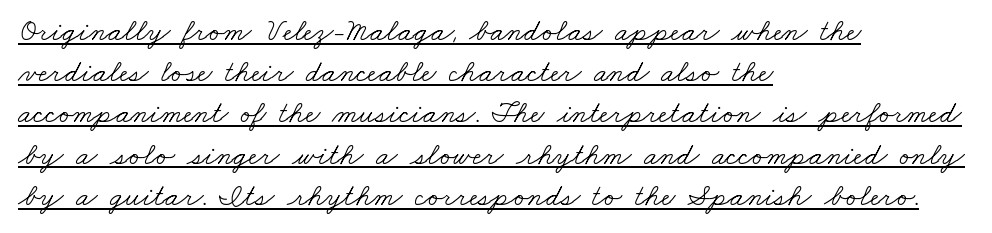
Q: Is the text bold? A: No.
Q: Is the typeface a serif or a sans-serif typeface? A: Serif.
Q: Is the text underlined? A: Yes.
Q: How is the paragraph aligned? A: Left-aligned.
Q: Is the spacing between letters normal or unusually wide? A: Normal.
Q: Is the spacing between lines tight, normal or loose? A: Normal.
Q: Width (condensed, normal, or wide)? A: Wide.
Q: Stroke contrast? A: Low.
Q: x-height? A: Small.
Q: Monospaced? A: No.
